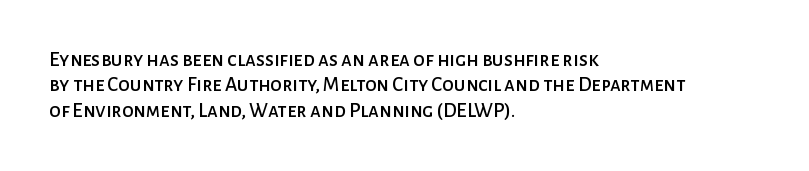
Q: Is the text italic (slanted)? A: No, it is upright.
Q: Is the text underlined? A: No.
Q: How is the paragraph aligned? A: Left-aligned.
Q: Is the spacing between letters normal or unusually wide? A: Normal.
